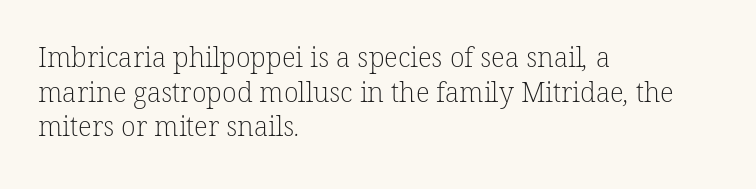
The image shows 27 px text type; set left-aligned, normal line spacing (1.28x), normal letter spacing, not underlined.
